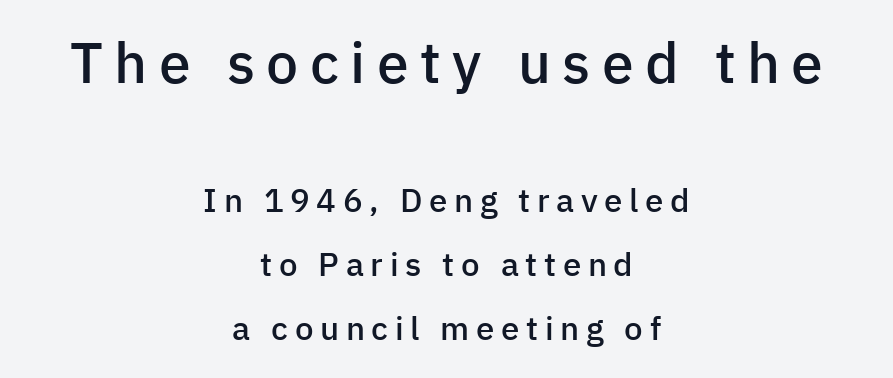
{"serif": "no", "italic": "no", "bold": "semi", "weight": "semibold", "width": "normal", "stroke_contrast": "low", "x_height": "medium", "monospaced": "no", "underline": "no", "align": "center", "line_spacing": "loose", "line_spacing_ratio": 1.94, "letter_spacing": "wide", "letter_spacing_em": 0.2, "larger_block": "first", "size_ratio": 1.73, "glyph_px": 57}
